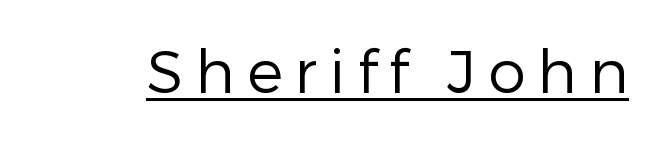
Q: Is the text bold? A: No.
Q: Is the text italic (slanted)? A: No, it is upright.
Q: Is the typeface a serif or a sans-serif typeface? A: Sans-serif.
Q: Is the text underlined? A: Yes.
Q: Is the spacing between letters normal or unusually wide? A: Unusually wide.
Q: Width (condensed, normal, or wide)? A: Normal.
Q: Stroke contrast? A: Low.
Q: x-height? A: Medium.
Q: Monospaced? A: No.
